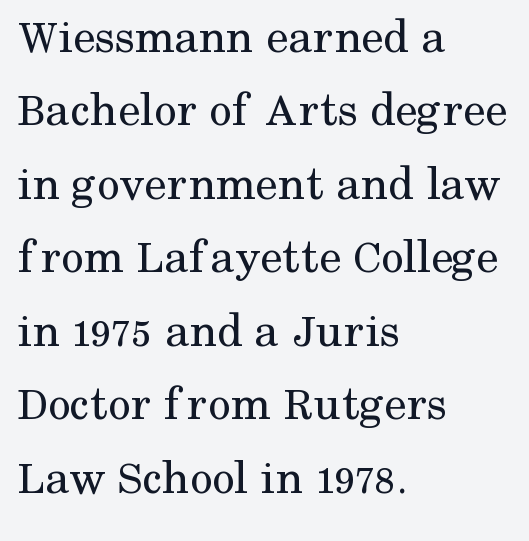
{"serif": "yes", "italic": "no", "bold": "no", "weight": "regular", "width": "normal", "stroke_contrast": "medium", "x_height": "medium", "monospaced": "no", "underline": "no", "align": "left", "line_spacing": "normal", "line_spacing_ratio": 1.47, "letter_spacing": "normal", "letter_spacing_em": 0.0, "glyph_px": 50}
